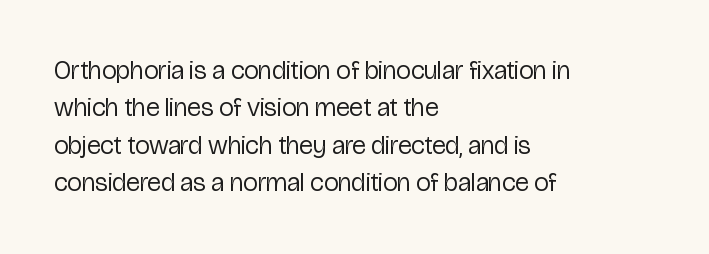
{"italic": "no", "bold": "no", "underline": "no", "align": "left", "line_spacing": "normal", "line_spacing_ratio": 1.44, "letter_spacing": "normal", "letter_spacing_em": 0.0, "glyph_px": 26}
